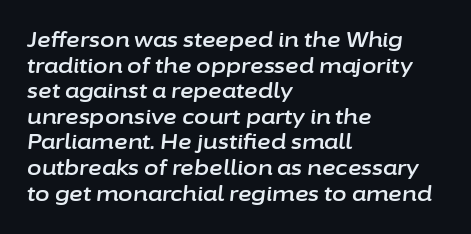
The image shows 21 px text type, italic (leaning right); set left-aligned, line spacing 1.22x, normal letter spacing, not underlined.
